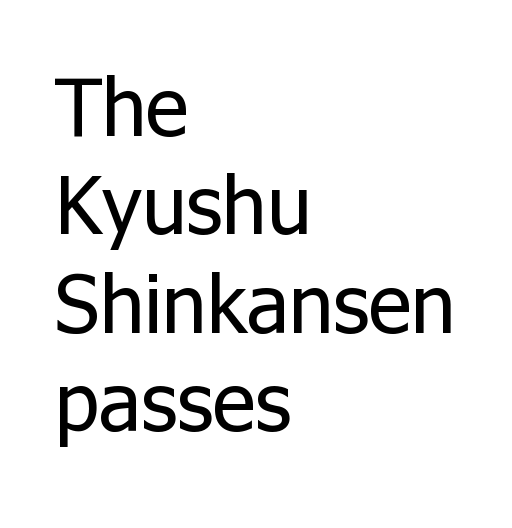
{"serif": "no", "italic": "no", "bold": "no", "weight": "regular", "width": "normal", "stroke_contrast": "low", "x_height": "medium", "monospaced": "no", "underline": "no", "align": "left", "line_spacing_ratio": 1.23, "letter_spacing": "normal", "letter_spacing_em": 0.0, "glyph_px": 80}
